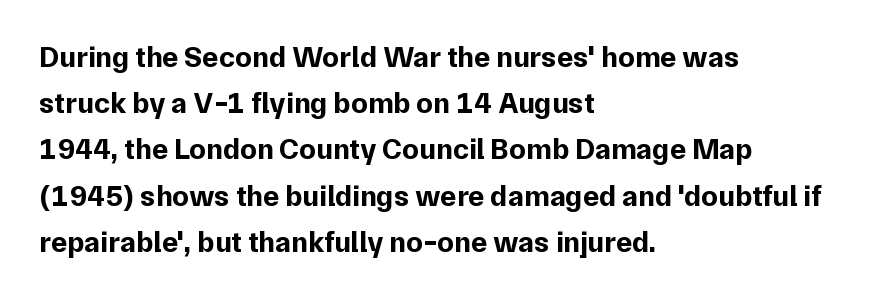
The image shows 30 px bold sans-serif type, upright; set left-aligned, normal line spacing (1.54x), normal letter spacing, not underlined; low stroke contrast and a medium x-height.
